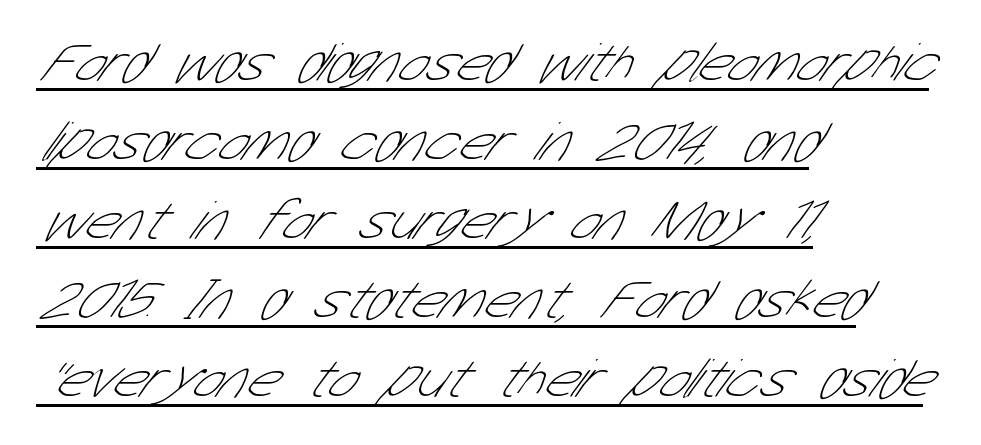
{"serif": "no", "bold": "no", "weight": "thin", "width": "condensed", "stroke_contrast": "low", "x_height": "medium", "monospaced": "no", "underline": "yes", "align": "left", "line_spacing": "normal", "line_spacing_ratio": 1.41, "letter_spacing": "normal", "letter_spacing_em": 0.0, "glyph_px": 56}
